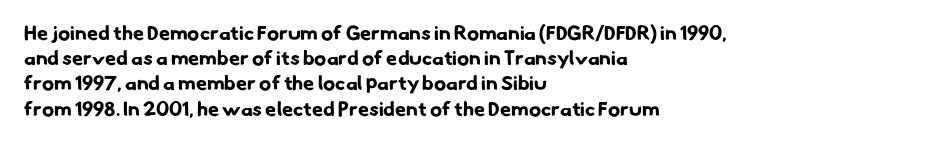
Q: Is the text bold? A: Yes.
Q: Is the text underlined? A: No.
Q: How is the paragraph aligned? A: Left-aligned.
Q: Is the spacing between letters normal or unusually wide? A: Normal.
Q: Is the spacing between lines tight, normal or loose? A: Normal.
